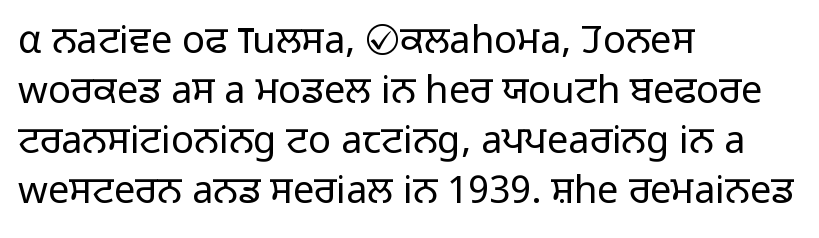
Q: Is the text bold? A: No.
Q: Is the text italic (slanted)? A: No, it is upright.
Q: Is the typeface a serif or a sans-serif typeface? A: Sans-serif.
Q: Is the text underlined? A: No.
Q: How is the paragraph aligned? A: Left-aligned.
Q: Is the spacing between letters normal or unusually wide? A: Normal.
Q: Is the spacing between lines tight, normal or loose? A: Normal.
Q: Width (condensed, normal, or wide)? A: Normal.
Q: Stroke contrast? A: Low.
Q: x-height? A: Medium.
Q: Monospaced? A: No.
